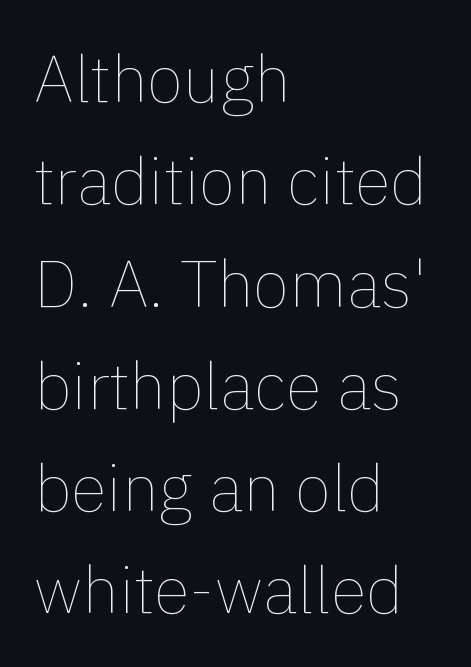
Q: Is the text bold? A: No.
Q: Is the text italic (slanted)? A: No, it is upright.
Q: Is the text underlined? A: No.
Q: How is the paragraph aligned? A: Left-aligned.
Q: Is the spacing between letters normal or unusually wide? A: Normal.
Q: Is the spacing between lines tight, normal or loose? A: Normal.
Q: Width (condensed, normal, or wide)? A: Normal.
Q: x-height? A: Medium.
Q: Monospaced? A: No.
